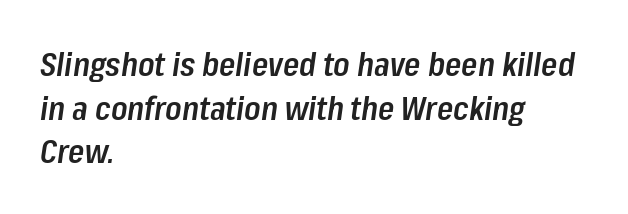
{"italic": "yes", "lean": "right", "slant_degrees": 8, "bold": "semi", "weight": "semibold", "width": "condensed", "stroke_contrast": "low", "x_height": "medium", "monospaced": "no", "underline": "no", "align": "left", "line_spacing": "normal", "line_spacing_ratio": 1.32, "letter_spacing": "normal", "letter_spacing_em": 0.0, "glyph_px": 33}
